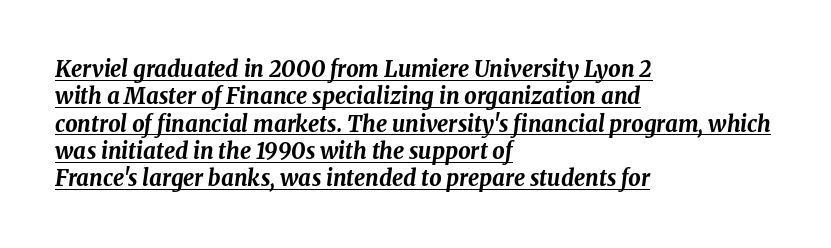
Q: Is the text bold? A: Yes.
Q: Is the text italic (slanted)? A: Yes, it leans right by about 8 degrees.
Q: Is the text underlined? A: Yes.
Q: How is the paragraph aligned? A: Left-aligned.
Q: Is the spacing between letters normal or unusually wide? A: Normal.
